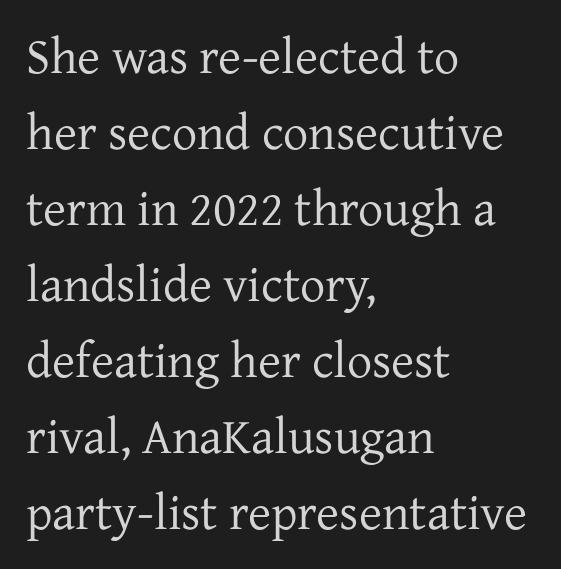
The image shows 50 px regular-weight serif type, upright; set left-aligned, normal line spacing (1.52x), normal letter spacing, not underlined; low stroke contrast and a medium x-height.
